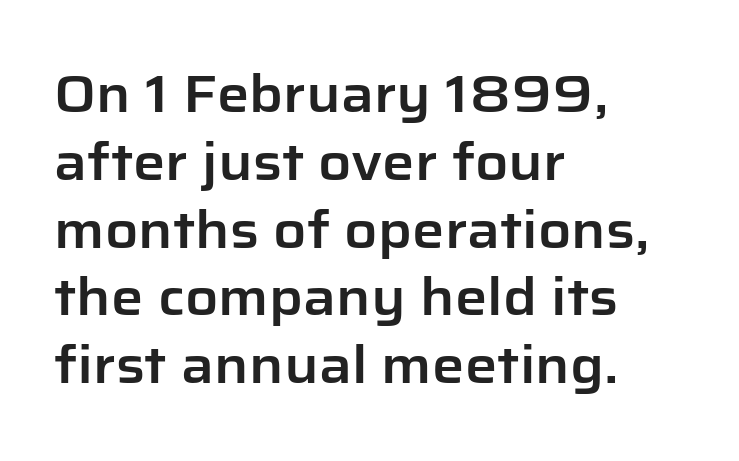
{"serif": "no", "italic": "no", "width": "normal", "stroke_contrast": "low", "x_height": "medium", "monospaced": "no", "underline": "no", "align": "left", "line_spacing": "normal", "line_spacing_ratio": 1.33, "letter_spacing": "normal", "letter_spacing_em": 0.0, "glyph_px": 51}
